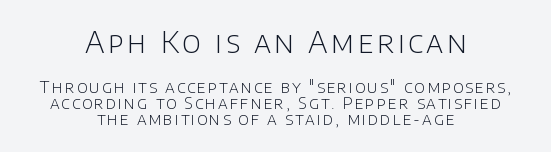
Q: Is the text bold? A: No.
Q: Is the text italic (slanted)? A: No, it is upright.
Q: Is the typeface a serif or a sans-serif typeface? A: Sans-serif.
Q: Is the text underlined? A: No.
Q: How is the paragraph aligned? A: Centered.
Q: Is the spacing between lines tight, normal or loose? A: Tight.
Q: Which block of text is set in a larger size, the first (top) or the second (bottom)? A: The first (top) one.
Q: Width (condensed, normal, or wide)? A: Normal.
Q: Stroke contrast? A: Low.
Q: x-height? A: Large.
Q: Monospaced? A: No.
